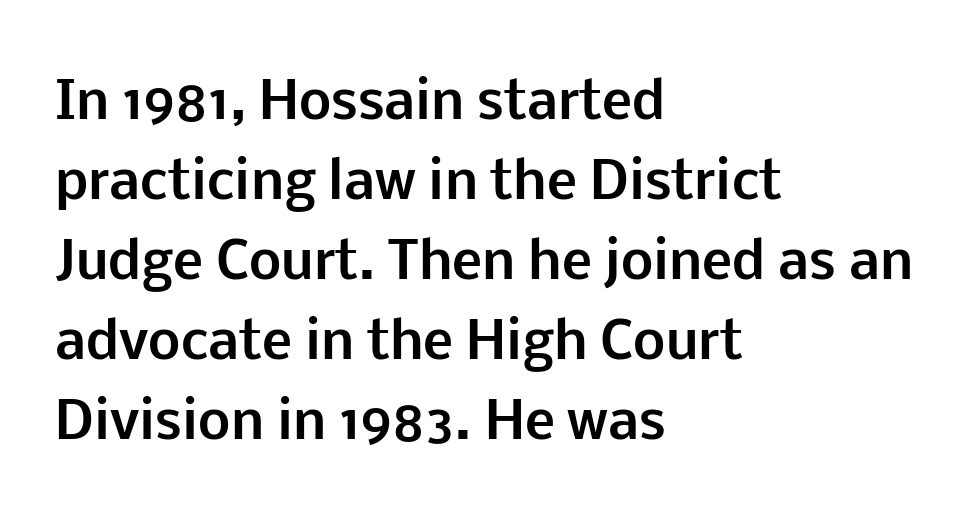
Visually the block forms a straight wall on the left and a jagged coastline on the right. Plain, unruled lines of type. These lines are rendered in a variable-pitch font. The gaps between neighbouring characters are ordinary and unremarkable. Horizontal bands of white between lines are of average thickness.
